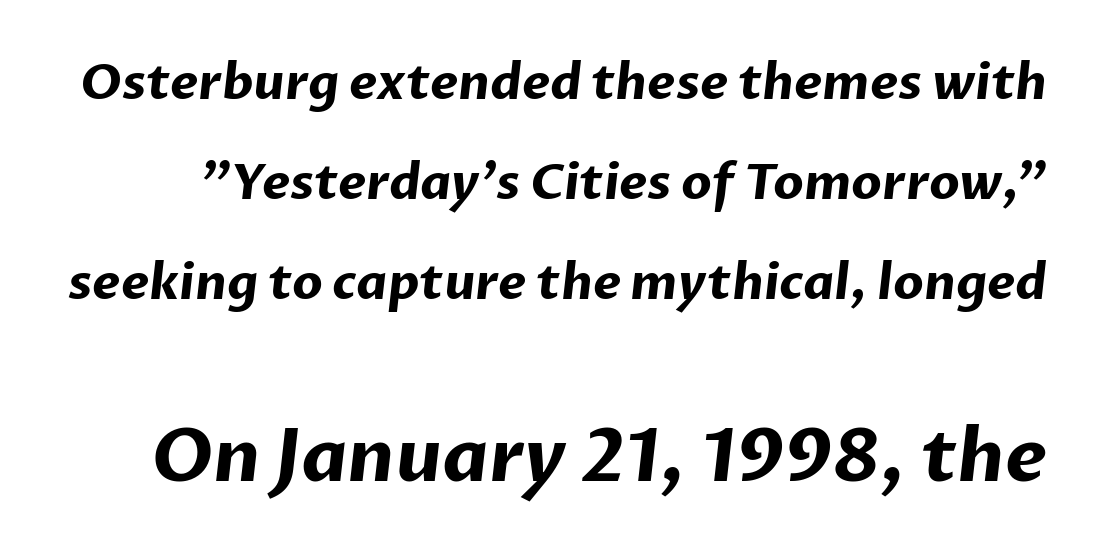
The image shows 73 px bold sans-serif type; set loose line spacing (2.04x), normal letter spacing, not underlined; the second (bottom) block is 1.49x larger; low stroke contrast and a medium x-height.
